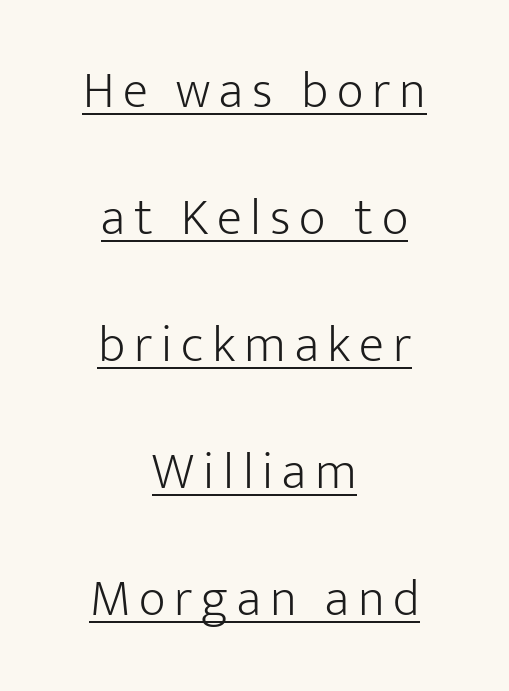
Q: Is the text bold? A: No.
Q: Is the text italic (slanted)? A: No, it is upright.
Q: Is the typeface a serif or a sans-serif typeface? A: Sans-serif.
Q: Is the text underlined? A: Yes.
Q: How is the paragraph aligned? A: Centered.
Q: Is the spacing between lines tight, normal or loose? A: Loose.
Q: Width (condensed, normal, or wide)? A: Normal.
Q: Stroke contrast? A: Low.
Q: x-height? A: Medium.
Q: Monospaced? A: No.
